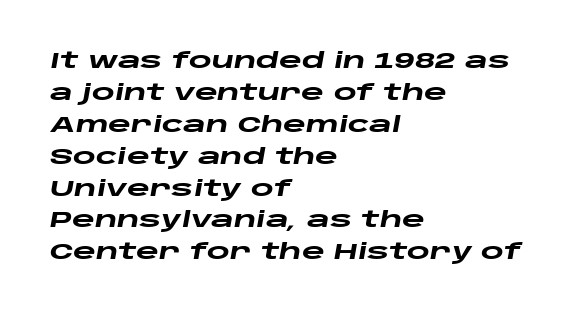
Q: Is the text bold? A: Yes.
Q: Is the text italic (slanted)? A: Yes, it leans right by about 10 degrees.
Q: Is the text underlined? A: No.
Q: How is the paragraph aligned? A: Left-aligned.
Q: Is the spacing between letters normal or unusually wide? A: Normal.
Q: Is the spacing between lines tight, normal or loose? A: Normal.
